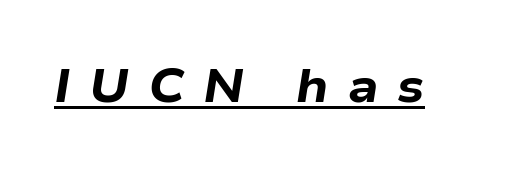
Q: Is the text bold? A: Yes.
Q: Is the text italic (slanted)? A: Yes, it leans right by about 9 degrees.
Q: Is the text underlined? A: Yes.
Q: Is the spacing between letters normal or unusually wide? A: Unusually wide.
Q: Width (condensed, normal, or wide)? A: Wide.
Q: Stroke contrast? A: Low.
Q: x-height? A: Medium.
Q: Monospaced? A: No.
